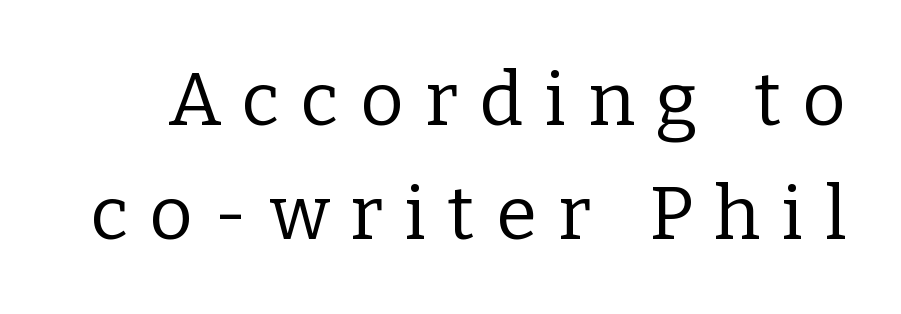
You can tell from the footed stems that serif type was used. Underline: absent. Successive baselines arrive at the customary interval. Letter spacing: wide. Vertical strokes here are truly vertical.
